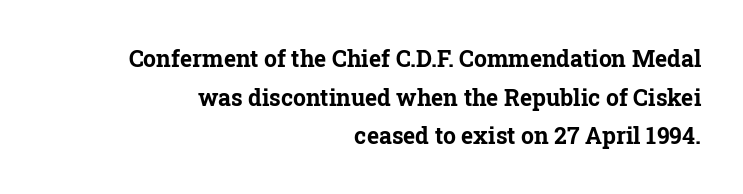
{"italic": "no", "bold": "yes", "underline": "no", "align": "right", "line_spacing": "normal", "line_spacing_ratio": 1.68, "letter_spacing": "normal", "letter_spacing_em": 0.0, "glyph_px": 23}
